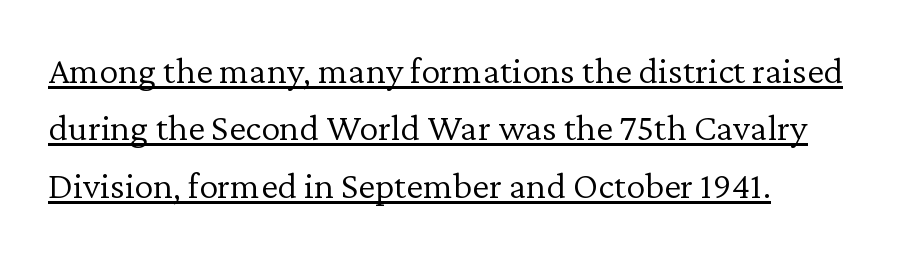
Standard letterfit; no display-style spreading of the glyphs. Unlike italic type, these characters show no tilt at all. The strokes are not fattened; the text isn't bold. The rendering uses natural spacing where letterforms have individual widths. This rendering features underlined lettering. In terms of leading, this rendering sits right in the middle.
